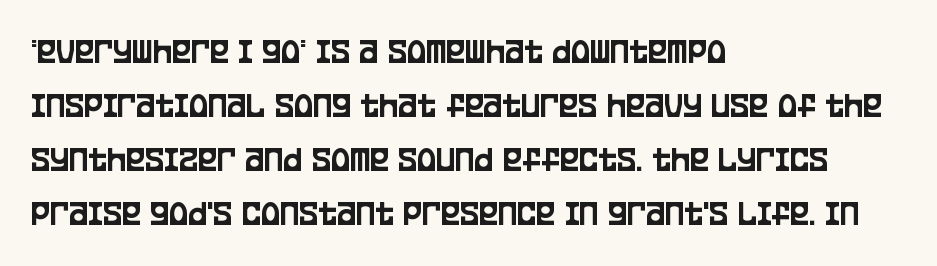
The image shows 36 px condensed sans-serif type, upright; set left-aligned, normal line spacing (1.5x), normal letter spacing, not underlined; low stroke contrast and a large x-height.
